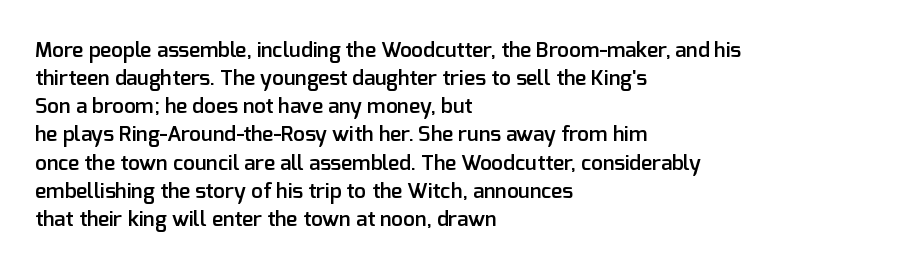
Q: Is the text bold? A: Semi-bold.
Q: Is the text italic (slanted)? A: No, it is upright.
Q: Is the text underlined? A: No.
Q: How is the paragraph aligned? A: Left-aligned.
Q: Is the spacing between letters normal or unusually wide? A: Normal.
Q: Is the spacing between lines tight, normal or loose? A: Normal.
